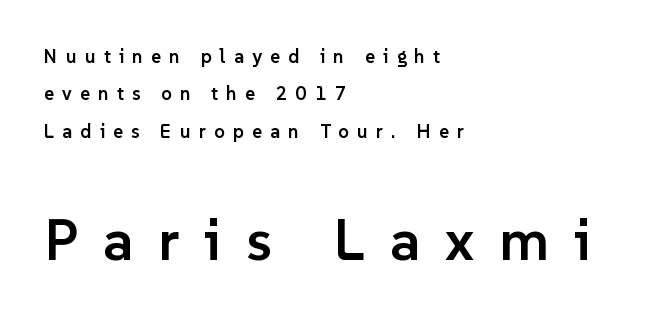
{"serif": "no", "italic": "no", "bold": "semi", "weight": "semibold", "width": "normal", "stroke_contrast": "low", "x_height": "medium", "monospaced": "no", "underline": "no", "align": "left", "line_spacing": "loose", "line_spacing_ratio": 1.97, "letter_spacing": "wide", "letter_spacing_em": 0.43, "larger_block": "second", "size_ratio": 3.05, "glyph_px": 58}
